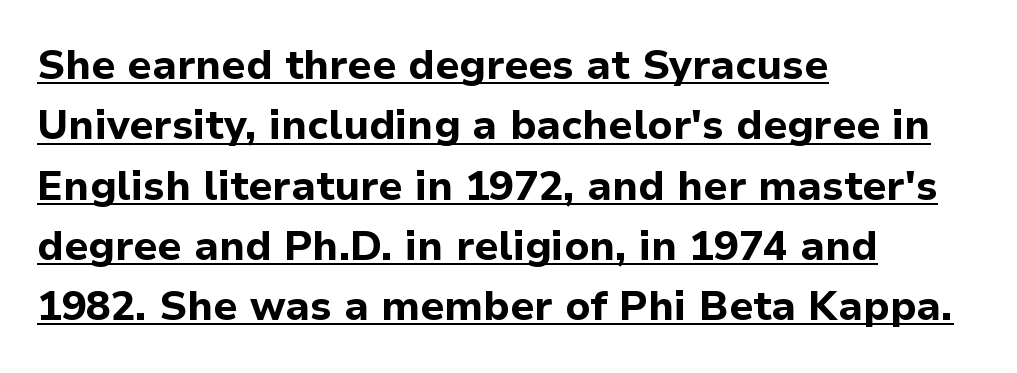
{"serif": "no", "italic": "no", "bold": "yes", "weight": "bold", "width": "normal", "stroke_contrast": "low", "x_height": "medium", "monospaced": "no", "underline": "yes", "align": "left", "line_spacing": "normal", "line_spacing_ratio": 1.47, "letter_spacing": "normal", "letter_spacing_em": 0.0, "glyph_px": 41}
